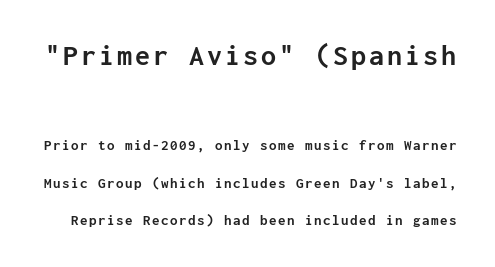
Q: Is the text bold? A: Yes.
Q: Is the text italic (slanted)? A: No, it is upright.
Q: Is the typeface a serif or a sans-serif typeface? A: Sans-serif.
Q: Is the text underlined? A: No.
Q: Is the spacing between lines tight, normal or loose? A: Loose.
Q: Which block of text is set in a larger size, the first (top) or the second (bottom)? A: The first (top) one.
Q: Width (condensed, normal, or wide)? A: Normal.
Q: Stroke contrast? A: Low.
Q: x-height? A: Medium.
Q: Monospaced? A: Yes.
